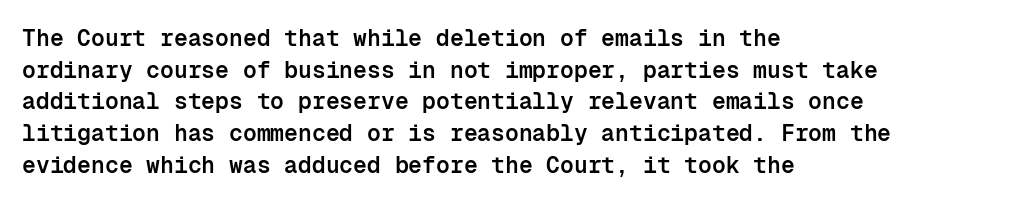
How would I describe the line gaps? Plain and ordinary. A fair bit of extra ink — the face is semibold, not bold. Check the space under the baseline: it is left empty. Style check: upright.
